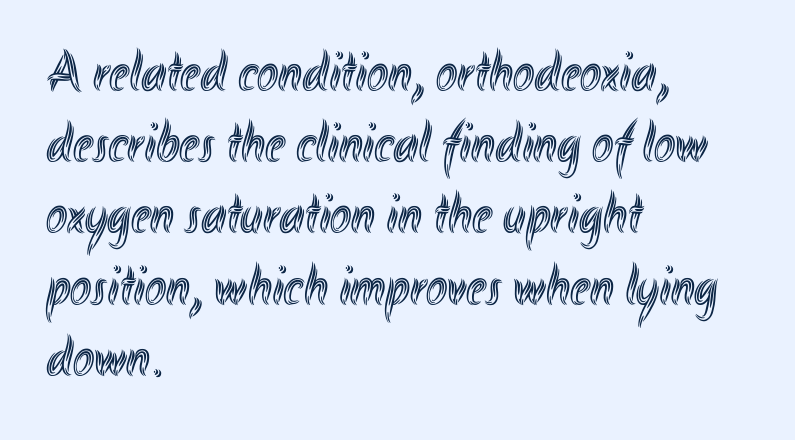
The image shows 57 px condensed type; set left-aligned, normal line spacing (1.25x), normal letter spacing, not underlined; a small x-height.
